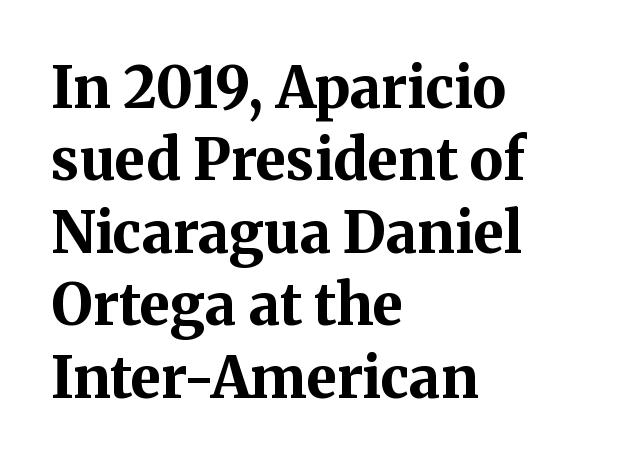
You could not count columns in this text — the font is proportionally spaced. Tracking value appears to be zero — textbook default spacing. Unlike a clean sans, this face finishes its strokes with serifs. In CSS terms this would be text-align: left. The rendering uses a moderate line-height, typical for paragraphs. The rendering uses a bold face; every stroke is thick and dark.
